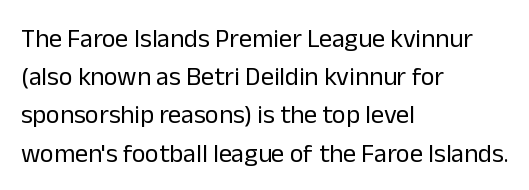
Q: Is the text bold? A: No.
Q: Is the text italic (slanted)? A: No, it is upright.
Q: Is the text underlined? A: No.
Q: How is the paragraph aligned? A: Left-aligned.
Q: Is the spacing between letters normal or unusually wide? A: Normal.
Q: Is the spacing between lines tight, normal or loose? A: Normal.
